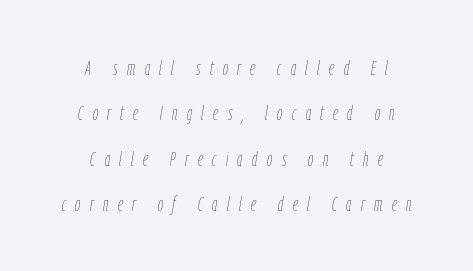
Students, note that the glyphs here are deliberately spaced far apart. Summary of weight: not heavy and not bold. Each new line begins a long way beneath the previous one. The whole block is typeset with a tilt. Which margin do the lines hug? Neither — every line sits in the middle. A clean baseline with only descenders dipping below it.
